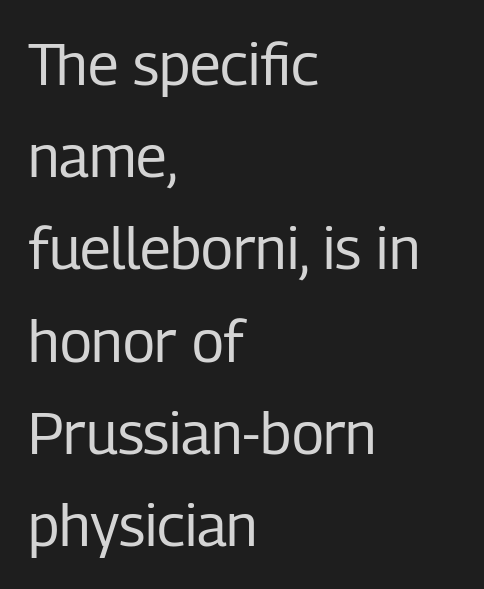
{"serif": "no", "italic": "no", "bold": "no", "weight": "regular", "width": "condensed", "stroke_contrast": "low", "x_height": "medium", "monospaced": "no", "underline": "no", "align": "left", "line_spacing": "normal", "line_spacing_ratio": 1.59, "letter_spacing": "normal", "letter_spacing_em": 0.0, "glyph_px": 58}
